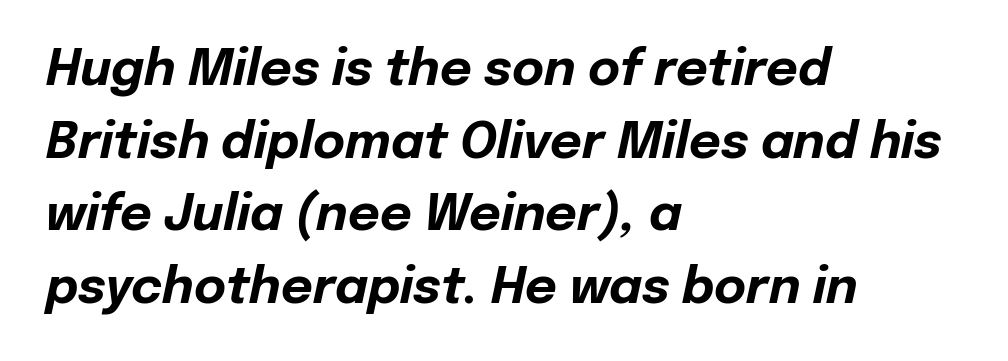
Q: Is the text bold? A: Yes.
Q: Is the text italic (slanted)? A: Yes, it leans right by about 12 degrees.
Q: Is the text underlined? A: No.
Q: How is the paragraph aligned? A: Left-aligned.
Q: Is the spacing between letters normal or unusually wide? A: Normal.
Q: Is the spacing between lines tight, normal or loose? A: Normal.
Q: Width (condensed, normal, or wide)? A: Normal.
Q: Stroke contrast? A: Low.
Q: x-height? A: Medium.
Q: Monospaced? A: No.
